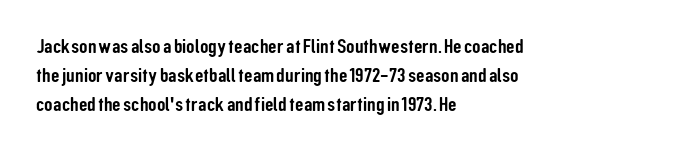
Q: Is the text italic (slanted)? A: No, it is upright.
Q: Is the text underlined? A: No.
Q: How is the paragraph aligned? A: Left-aligned.
Q: Is the spacing between letters normal or unusually wide? A: Normal.
Q: Is the spacing between lines tight, normal or loose? A: Normal.
